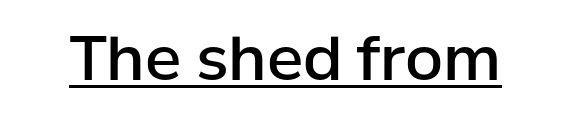
A bit beefed up — I'd call it semibold rather than bold. Students, note that the glyphs here touch the page at normal intervals. Unlike italic type, these characters show no tilt at all. This is sans-serif lettering, the kind often seen on screens and signage. Character widths vary here, with narrow letters taking less room than wide ones.
